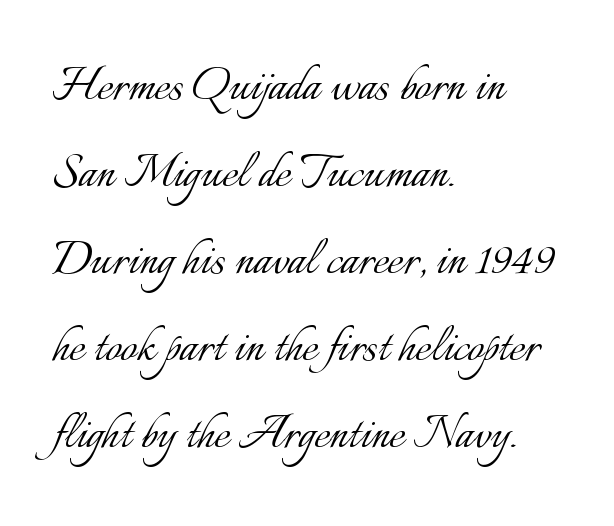
Counters stay open thanks to moderate or lighter strokes. Left-aligned paragraph, ragged on the right. Spacing verdict: proportional, widths tailored to each character. Quick note: underline off.
